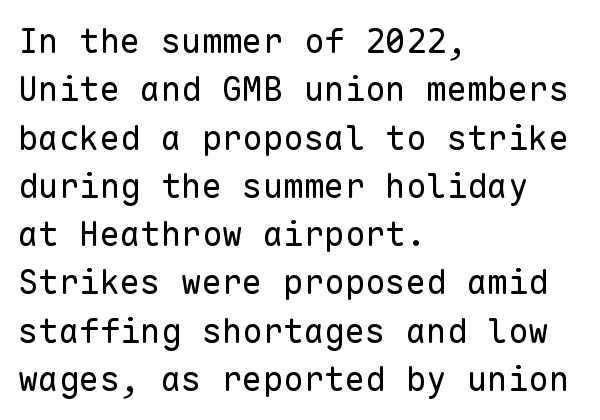
Q: Is the text bold? A: No.
Q: Is the text italic (slanted)? A: No, it is upright.
Q: Is the typeface a serif or a sans-serif typeface? A: Sans-serif.
Q: Is the text underlined? A: No.
Q: How is the paragraph aligned? A: Left-aligned.
Q: Is the spacing between letters normal or unusually wide? A: Normal.
Q: Is the spacing between lines tight, normal or loose? A: Normal.
Q: Width (condensed, normal, or wide)? A: Normal.
Q: Stroke contrast? A: Low.
Q: x-height? A: Medium.
Q: Monospaced? A: Yes.
